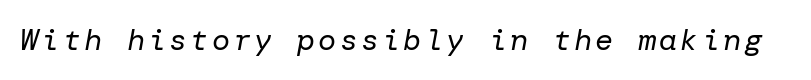
The image shows 30 px regular-weight type, italic (leaning right); set not underlined; low stroke contrast and a medium x-height.
